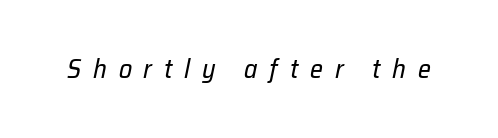
The image shows 26 px text type, italic (leaning right); set unusually wide letter spacing (+0.45 em), not underlined.
